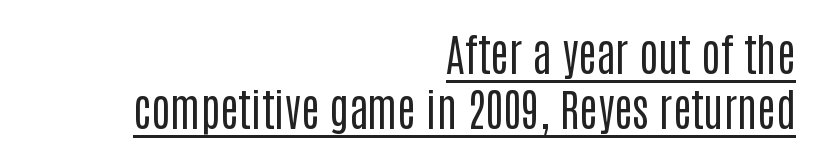
Q: Is the text bold? A: No.
Q: Is the text italic (slanted)? A: No, it is upright.
Q: Is the typeface a serif or a sans-serif typeface? A: Sans-serif.
Q: Is the text underlined? A: Yes.
Q: How is the paragraph aligned? A: Right-aligned.
Q: Is the spacing between letters normal or unusually wide? A: Normal.
Q: Is the spacing between lines tight, normal or loose? A: Normal.
Q: Width (condensed, normal, or wide)? A: Condensed.
Q: Stroke contrast? A: Low.
Q: x-height? A: Large.
Q: Monospaced? A: No.
